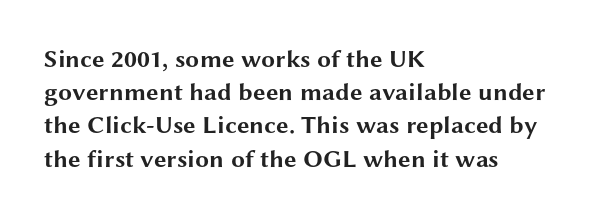
The image shows 25 px bold type, upright; set left-aligned, normal line spacing (1.33x), normal letter spacing, not underlined.
